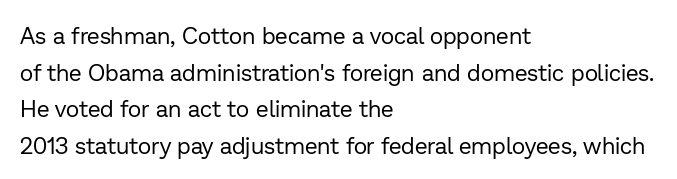
Notice how descenders clear the ascenders below comfortably — that's standard leading. Heft: none added — not bold. Posture: upright roman. The tracking reads as untouched default to a designer's eye. If you drew a ruler down the left edge, every line would touch it.
